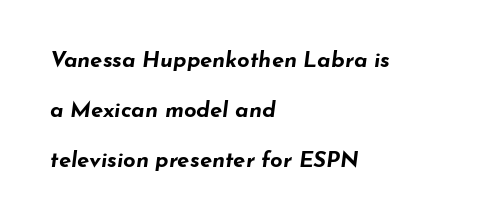
Yep, that's italic — everything's leaning. No extra tracking has been applied to these lines. These lines carry a lot of weight — the face is fully bold. No word sits above an underline.
